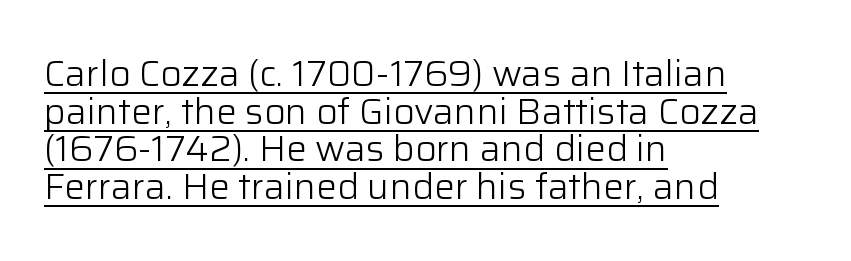
{"serif": "no", "italic": "no", "bold": "no", "weight": "light", "width": "normal", "stroke_contrast": "low", "x_height": "medium", "monospaced": "no", "underline": "yes", "align": "left", "line_spacing": "tight", "line_spacing_ratio": 1.02, "letter_spacing": "normal", "letter_spacing_em": 0.0, "glyph_px": 37}
